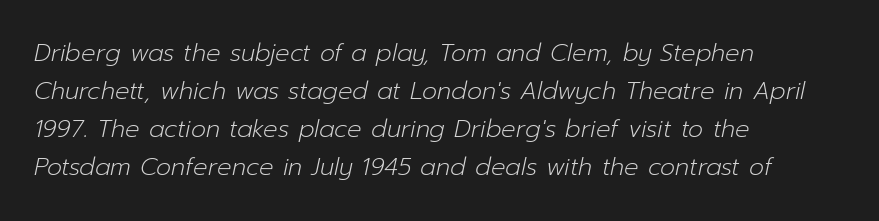
These lines are set flush left with a ragged right edge. The baseline area is clear. The line-height multiplier appears to be the usual default. The specimen reads as italic at a glance. No heavy texture on the line: the type isn't bold.
